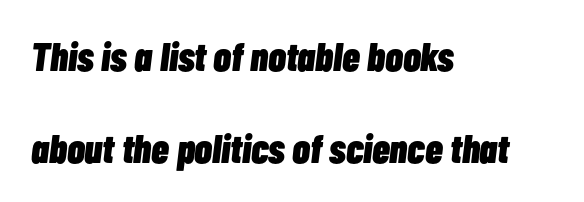
Q: Is the text bold? A: Yes.
Q: Is the text italic (slanted)? A: Yes, it leans right by about 7 degrees.
Q: Is the text underlined? A: No.
Q: How is the paragraph aligned? A: Left-aligned.
Q: Is the spacing between letters normal or unusually wide? A: Normal.
Q: Is the spacing between lines tight, normal or loose? A: Loose.
Q: Width (condensed, normal, or wide)? A: Condensed.
Q: Stroke contrast? A: Low.
Q: x-height? A: Medium.
Q: Monospaced? A: No.
